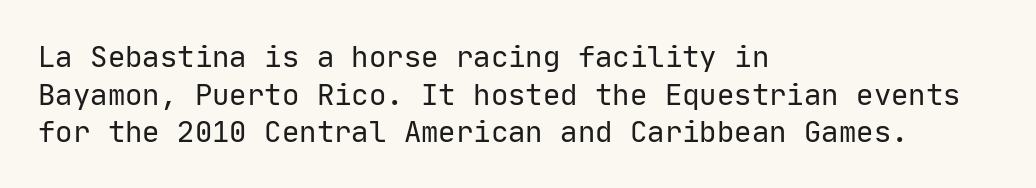
Q: Is the text bold? A: No.
Q: Is the text italic (slanted)? A: No, it is upright.
Q: Is the typeface a serif or a sans-serif typeface? A: Sans-serif.
Q: Is the text underlined? A: No.
Q: How is the paragraph aligned? A: Left-aligned.
Q: Is the spacing between letters normal or unusually wide? A: Normal.
Q: Is the spacing between lines tight, normal or loose? A: Normal.
Q: Width (condensed, normal, or wide)? A: Normal.
Q: Stroke contrast? A: Low.
Q: x-height? A: Medium.
Q: Monospaced? A: Yes.
